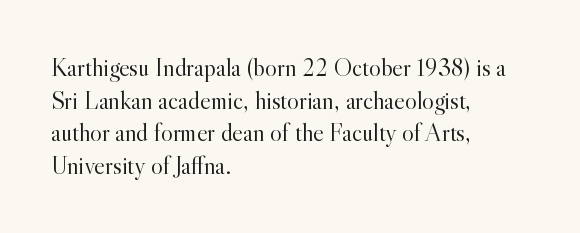
What's the leading like? Ordinary, nothing unusual. The passage shown has conventional tracking throughout. The typography opts for an upright posture over an oblique one. The passage is arranged the way most books set body copy — flush left.
